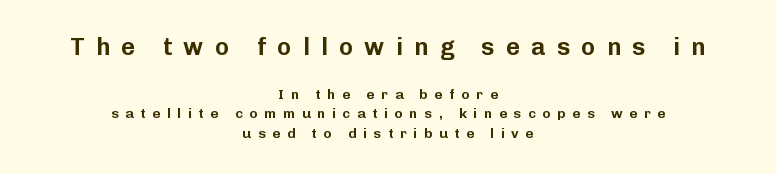
Q: Is the text italic (slanted)? A: No, it is upright.
Q: Is the text underlined? A: No.
Q: How is the paragraph aligned? A: Centered.
Q: Is the spacing between letters normal or unusually wide? A: Unusually wide.
Q: Is the spacing between lines tight, normal or loose? A: Normal.
Q: Which block of text is set in a larger size, the first (top) or the second (bottom)? A: The first (top) one.
